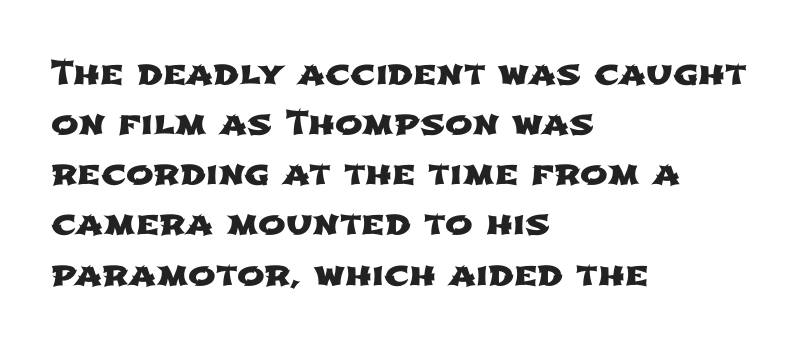
The image shows 33 px wide sans-serif type; set left-aligned, normal line spacing (1.52x), normal letter spacing, not underlined; low stroke contrast and a medium x-height.
